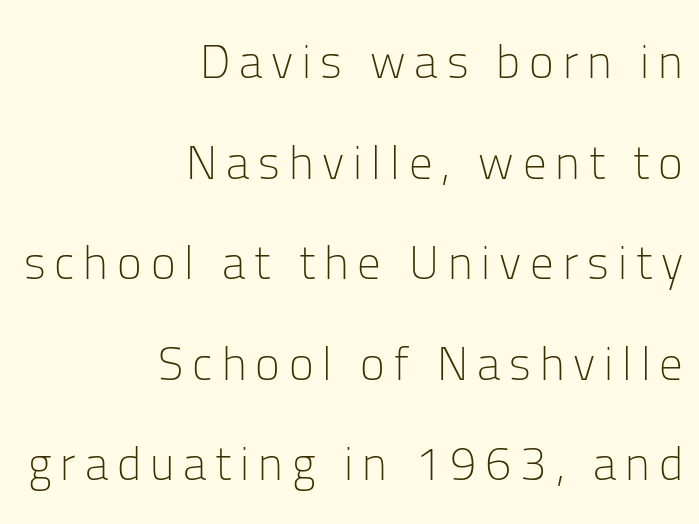
Q: Is the text bold? A: No.
Q: Is the text italic (slanted)? A: No, it is upright.
Q: Is the typeface a serif or a sans-serif typeface? A: Sans-serif.
Q: Is the text underlined? A: No.
Q: How is the paragraph aligned? A: Right-aligned.
Q: Is the spacing between lines tight, normal or loose? A: Loose.
Q: Width (condensed, normal, or wide)? A: Normal.
Q: Stroke contrast? A: Low.
Q: x-height? A: Medium.
Q: Monospaced? A: No.
